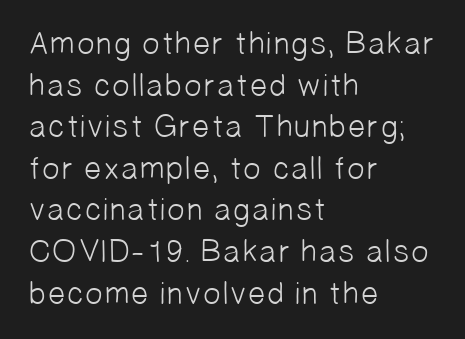
Q: Is the text bold? A: No.
Q: Is the typeface a serif or a sans-serif typeface? A: Sans-serif.
Q: Is the text underlined? A: No.
Q: How is the paragraph aligned? A: Left-aligned.
Q: Is the spacing between letters normal or unusually wide? A: Normal.
Q: Is the spacing between lines tight, normal or loose? A: Normal.
Q: Width (condensed, normal, or wide)? A: Normal.
Q: Stroke contrast? A: Low.
Q: x-height? A: Medium.
Q: Monospaced? A: No.
